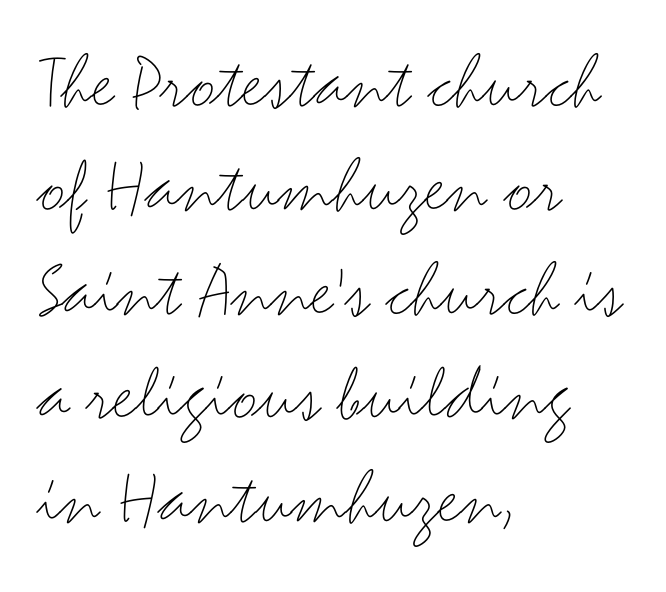
Q: Is the text bold? A: No.
Q: Is the text italic (slanted)? A: Yes.
Q: Is the typeface a serif or a sans-serif typeface? A: Sans-serif.
Q: Is the text underlined? A: No.
Q: How is the paragraph aligned? A: Left-aligned.
Q: Is the spacing between letters normal or unusually wide? A: Normal.
Q: Is the spacing between lines tight, normal or loose? A: Normal.
Q: Width (condensed, normal, or wide)? A: Wide.
Q: Stroke contrast? A: Medium.
Q: x-height? A: Small.
Q: Monospaced? A: No.
